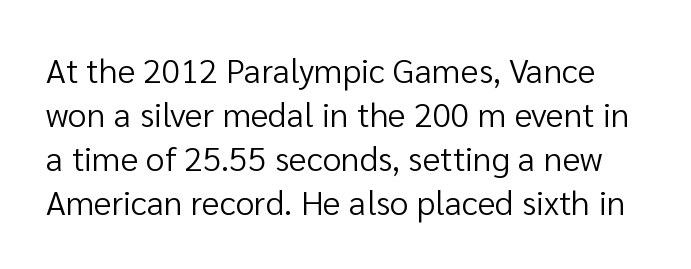
{"serif": "no", "italic": "no", "bold": "no", "weight": "regular", "width": "normal", "stroke_contrast": "low", "x_height": "medium", "monospaced": "no", "underline": "no", "line_spacing": "normal", "line_spacing_ratio": 1.29, "letter_spacing": "normal", "letter_spacing_em": 0.0, "glyph_px": 34}
